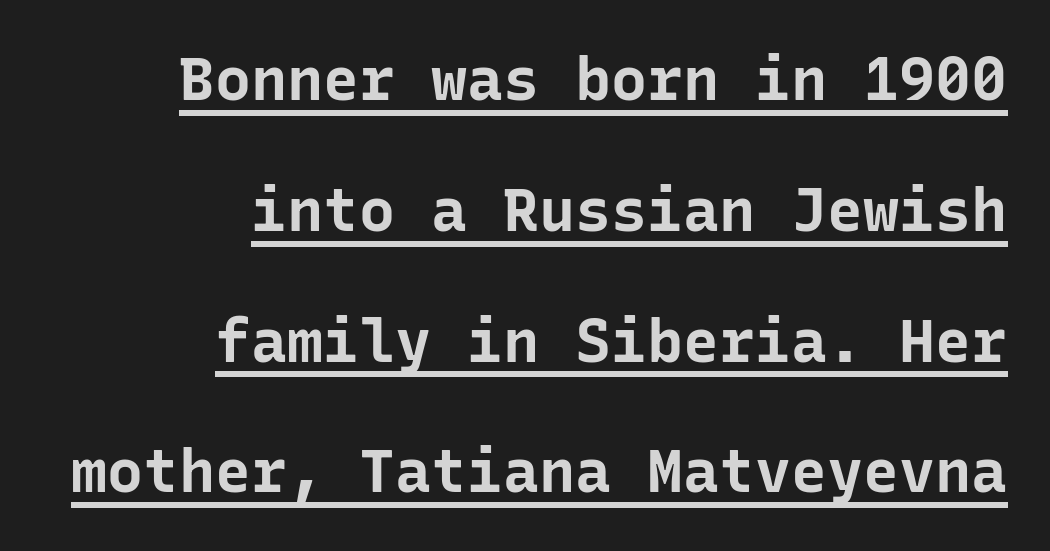
{"serif": "no", "italic": "no", "bold": "yes", "weight": "bold", "width": "normal", "stroke_contrast": "low", "x_height": "medium", "monospaced": "yes", "underline": "yes", "align": "right", "line_spacing": "loose", "line_spacing_ratio": 2.18, "letter_spacing": "normal", "letter_spacing_em": 0.0, "glyph_px": 60}
